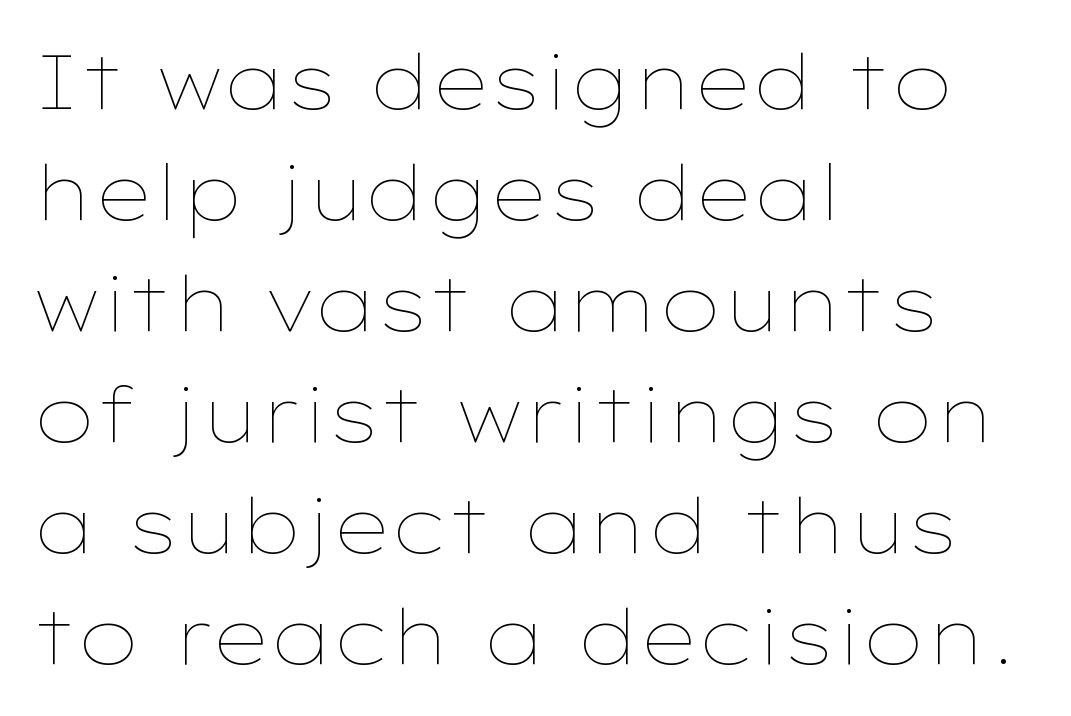
The image shows 76 px thin, wide type, upright; set left-aligned, normal line spacing (1.46x), normal letter spacing, not underlined; low stroke contrast and a medium x-height.
